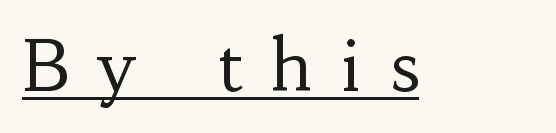
You could not count columns in this text — the font is proportionally spaced. A light-to-regular cut is what we see here. Glance below the letters and you will spot a drawn line. Short note: letters widely spaced. Small tapered or slab feet sit at the stroke ends, so this counts as serif. The typography opts for an upright posture over an oblique one.
